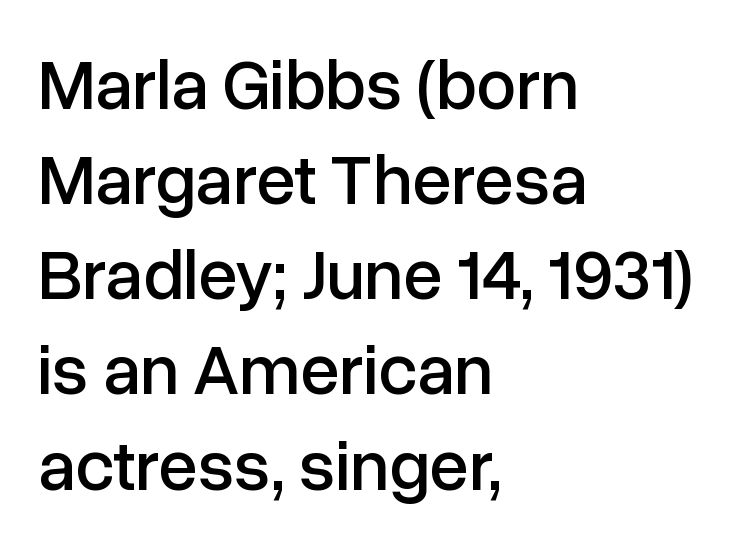
The image shows 71 px sans-serif type, upright; set left-aligned, normal line spacing (1.34x), normal letter spacing, not underlined; low stroke contrast and a medium x-height.
